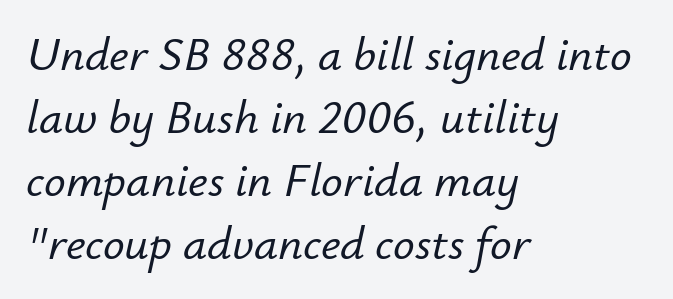
The image shows 48 px text type, italic (leaning right); set left-aligned, normal line spacing (1.31x), normal letter spacing, not underlined; low stroke contrast and a small x-height.
